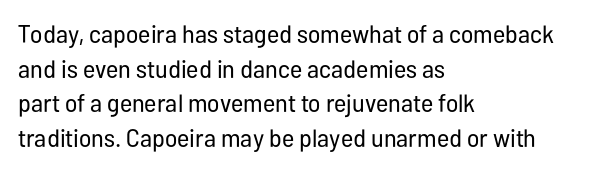
{"italic": "no", "bold": "no", "underline": "no", "align": "left", "line_spacing": "normal", "line_spacing_ratio": 1.39, "letter_spacing": "normal", "letter_spacing_em": 0.0, "glyph_px": 25}
